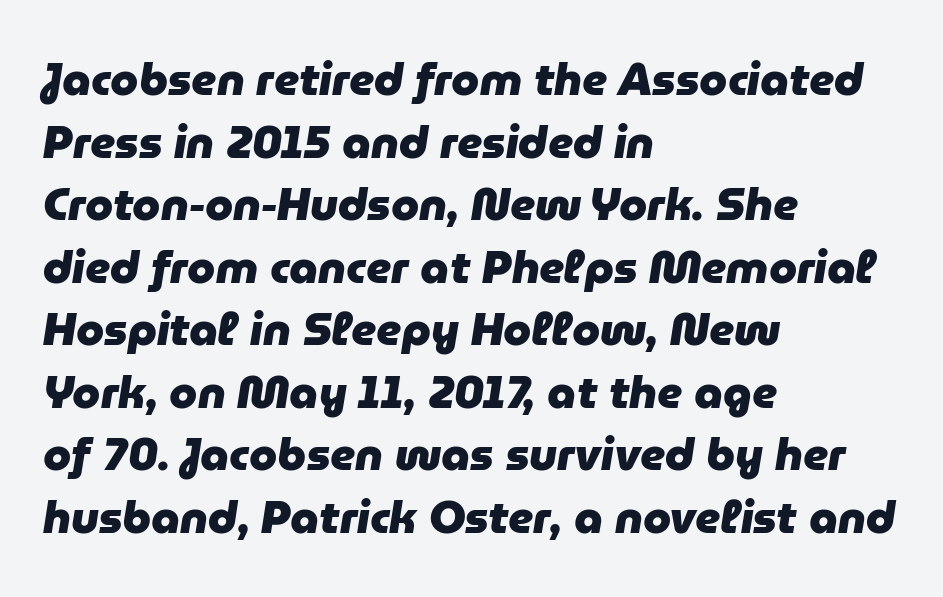
The image shows 45 px heavy type, italic (leaning right); set left-aligned, normal line spacing (1.39x), normal letter spacing, not underlined; low stroke contrast and a medium x-height.
